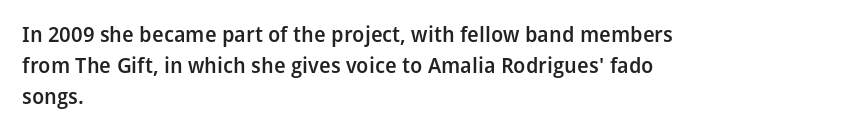
The image shows 21 px text type, upright; set left-aligned, normal line spacing (1.48x), normal letter spacing, not underlined.
